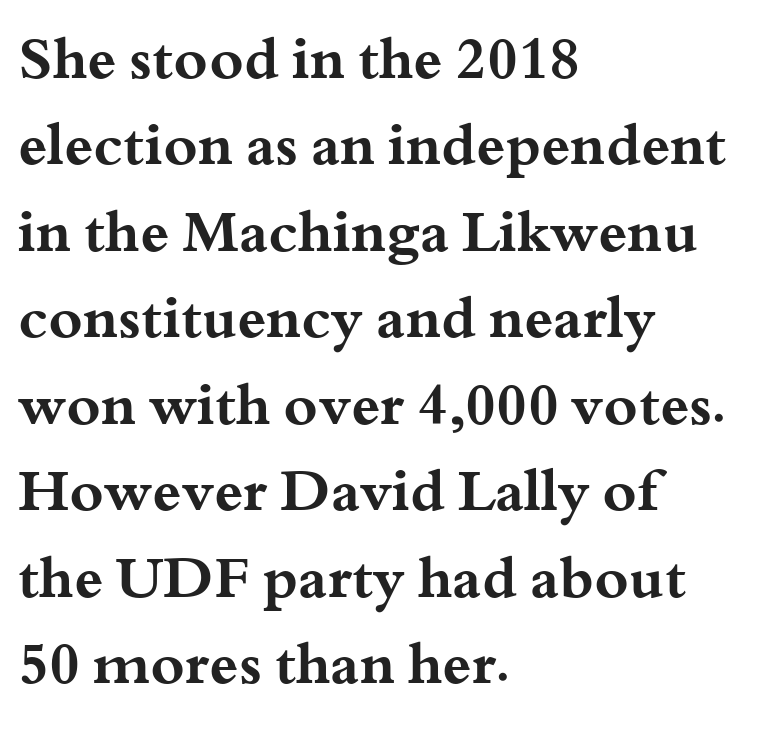
Q: Is the text bold? A: Yes.
Q: Is the text italic (slanted)? A: No, it is upright.
Q: Is the typeface a serif or a sans-serif typeface? A: Serif.
Q: Is the text underlined? A: No.
Q: How is the paragraph aligned? A: Left-aligned.
Q: Is the spacing between letters normal or unusually wide? A: Normal.
Q: Is the spacing between lines tight, normal or loose? A: Normal.
Q: Width (condensed, normal, or wide)? A: Wide.
Q: Stroke contrast? A: Medium.
Q: x-height? A: Small.
Q: Monospaced? A: No.
